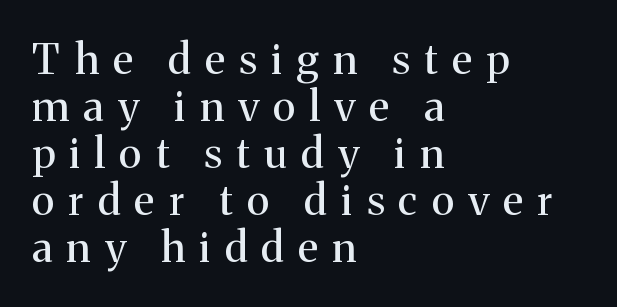
Compared with typical body copy, the letter spacing here is much looser. A typesetter would call this proportional, since set widths differ per character. Does the copy run flush right? No — it runs flush left. Do the letters lean? They stand straight.
